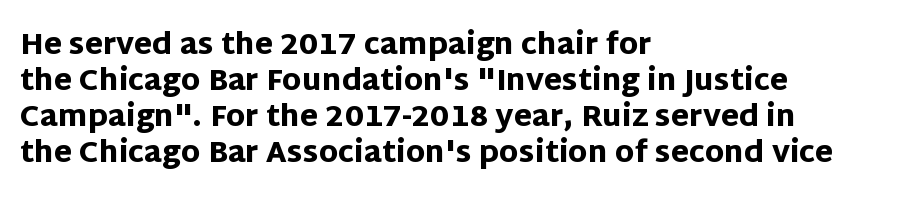
{"serif": "no", "italic": "no", "bold": "yes", "weight": "heavy", "width": "normal", "stroke_contrast": "low", "x_height": "large", "monospaced": "no", "underline": "no", "align": "left", "line_spacing_ratio": 1.24, "letter_spacing": "normal", "letter_spacing_em": 0.0, "glyph_px": 29}
